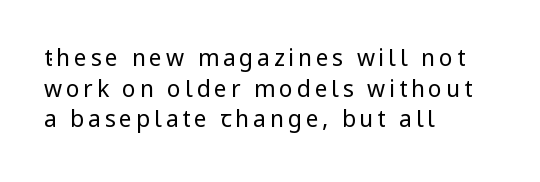
The image shows 23 px text type, upright; set left-aligned, normal line spacing (1.33x), not underlined.
